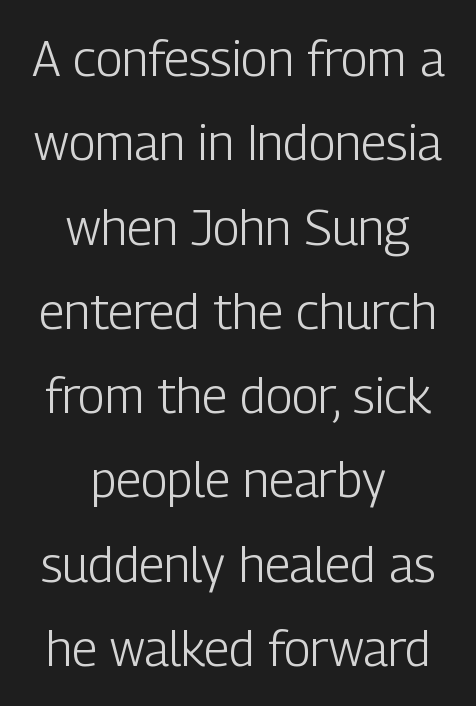
Heft: none added — not bold. Unlike a traditional serif, this face leaves its strokes unadorned. The string is rendered with underlining switched off. These lines stack symmetrically, like a column narrowing and widening about its center.
